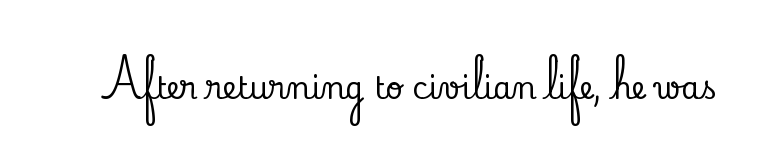
These lines were composed using upright roman letters. The string is rendered with underlining switched off. How are the letters spaced? Ordinarily, with no added tracking. Letterform terminals end in serifs throughout the passage.
